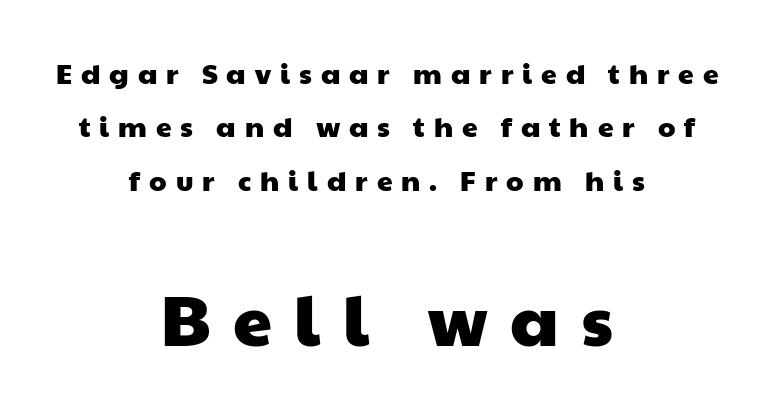
{"serif": "no", "width": "wide", "stroke_contrast": "low", "x_height": "medium", "monospaced": "no", "underline": "no", "align": "center", "line_spacing": "loose", "line_spacing_ratio": 1.91, "letter_spacing": "wide", "letter_spacing_em": 0.32, "larger_block": "second", "size_ratio": 2.5, "glyph_px": 70}
